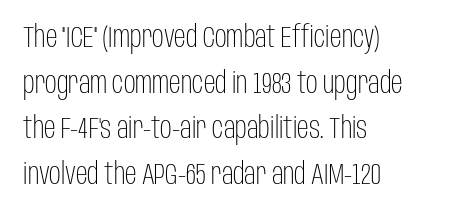
The image shows 29 px light, condensed sans-serif type, upright; set left-aligned, normal line spacing (1.57x), normal letter spacing, not underlined; low stroke contrast and a large x-height.
